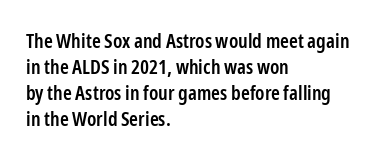
Is there any slant? The stems are plumb. In terms of letterspacing, this is plain default setting. The baseline area is clear. The passage is arranged the way most books set body copy — flush left.
